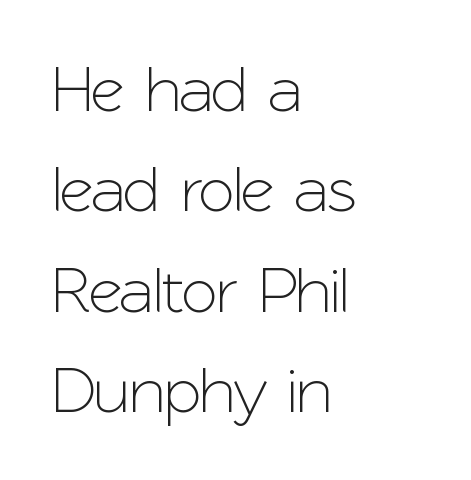
Rule under the text: the space is simply empty. Note the varied advance widths — an 'i' is clearly narrower than an 'm'. The glyphs in this specimen are sans serif. Leftover space on each line is placed entirely after the last word.
